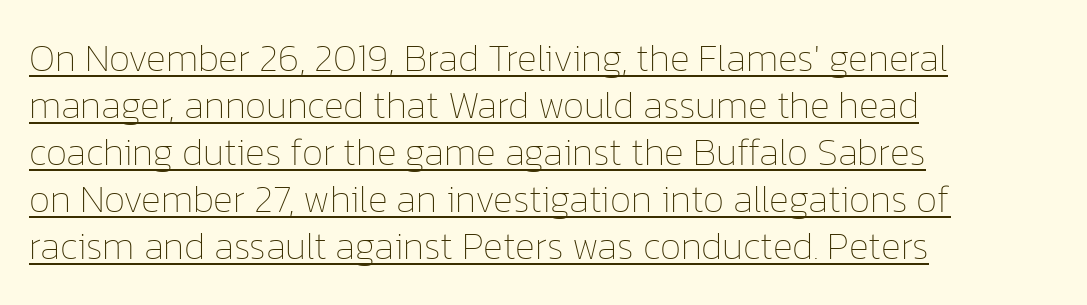
The image shows 38 px thin type, upright; set left-aligned, line spacing 1.24x, normal letter spacing, underlined; low stroke contrast and a medium x-height.
